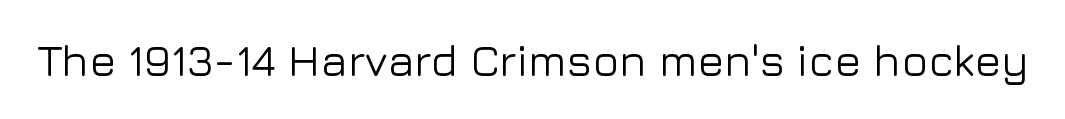
This rendering employs a face without finishing strokes, i.e., a sans-serif. The passage shown is typed in a proportional face where columns would drift. The gaps between neighbouring characters are ordinary and unremarkable. Do the letters lean? They stand straight. This rendering features lettering with no underline.
